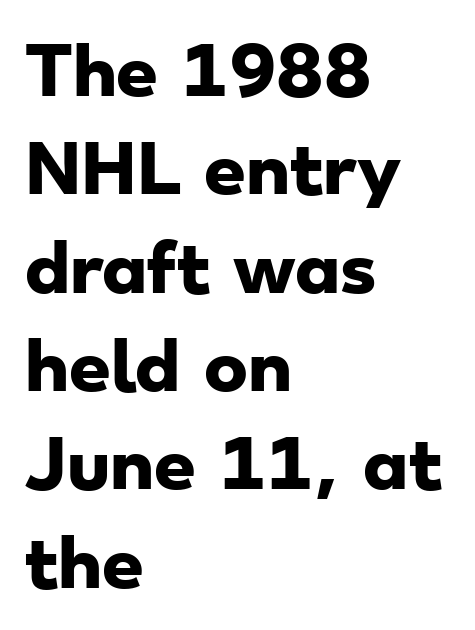
{"serif": "no", "bold": "yes", "weight": "heavy", "width": "wide", "stroke_contrast": "low", "x_height": "small", "monospaced": "no", "underline": "no", "align": "left", "line_spacing": "normal", "line_spacing_ratio": 1.49, "letter_spacing": "normal", "letter_spacing_em": 0.0, "glyph_px": 66}
